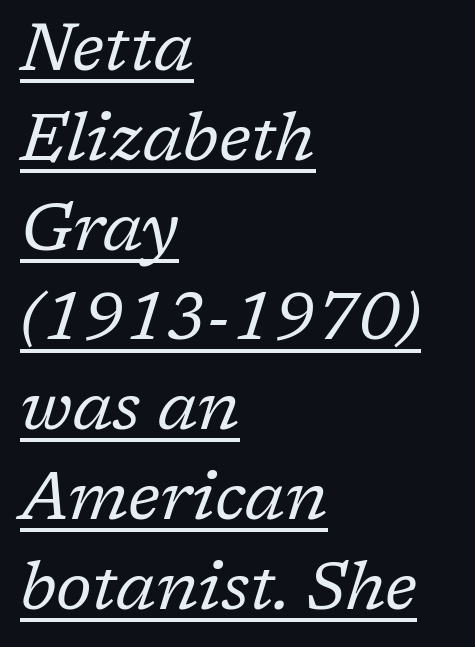
The image shows 67 px regular-weight serif type, italic (leaning right); set left-aligned, normal line spacing (1.34x), normal letter spacing, underlined; low stroke contrast and a medium x-height.
